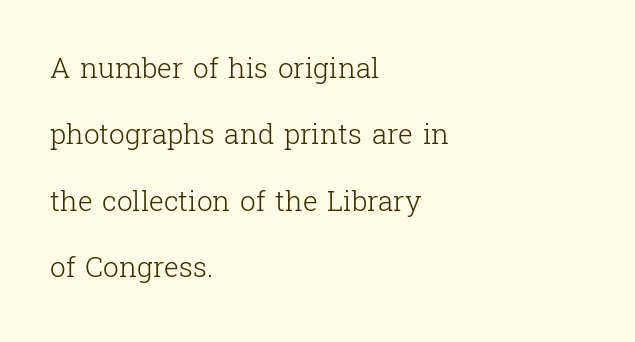
Q: Is the text bold? A: No.
Q: Is the text italic (slanted)? A: No, it is upright.
Q: Is the typeface a serif or a sans-serif typeface? A: Serif.
Q: Is the text underlined? A: No.
Q: How is the paragraph aligned? A: Left-aligned.
Q: Is the spacing between letters normal or unusually wide? A: Normal.
Q: Is the spacing between lines tight, normal or loose? A: Loose.
Q: Width (condensed, normal, or wide)? A: Normal.
Q: Stroke contrast? A: Low.
Q: x-height? A: Medium.
Q: Monospaced? A: No.
